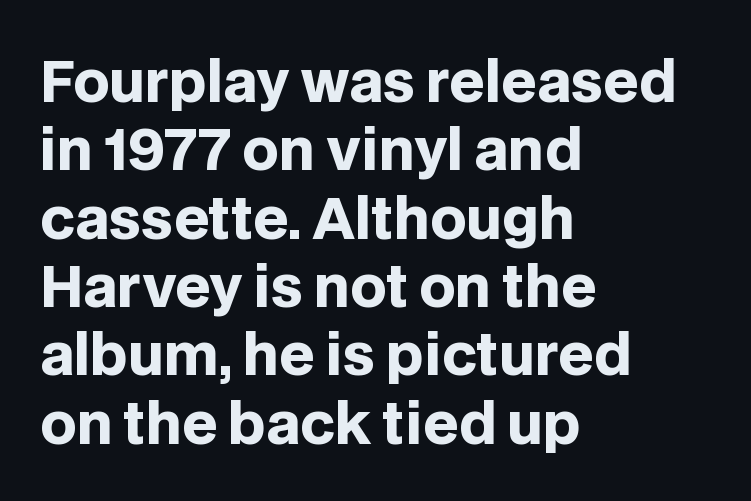
{"serif": "no", "italic": "no", "bold": "yes", "weight": "heavy", "width": "normal", "stroke_contrast": "low", "x_height": "large", "monospaced": "no", "underline": "no", "align": "left", "line_spacing_ratio": 1.22, "letter_spacing": "normal", "letter_spacing_em": 0.0, "glyph_px": 56}
